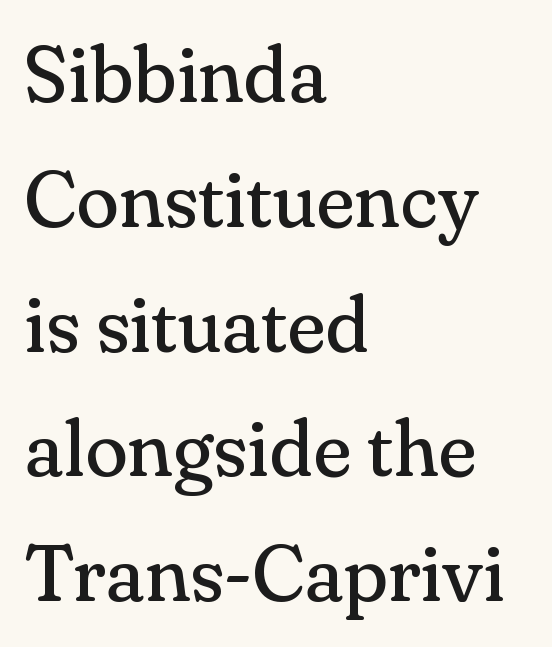
The image shows 79 px regular-weight serif type, upright; set left-aligned, normal line spacing (1.58x), normal letter spacing, not underlined; medium stroke contrast and a small x-height.
